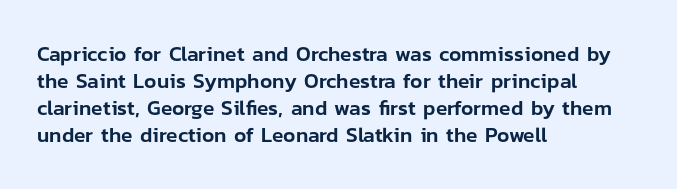
The letters stand straight up with perfectly vertical stems. Tracking here is standard; glyphs follow each other at the usual distance. Whoever set this chose a conventional vertical rhythm. The paragraph has a hard left edge and a soft right edge. Has an underline been added? It has not.
